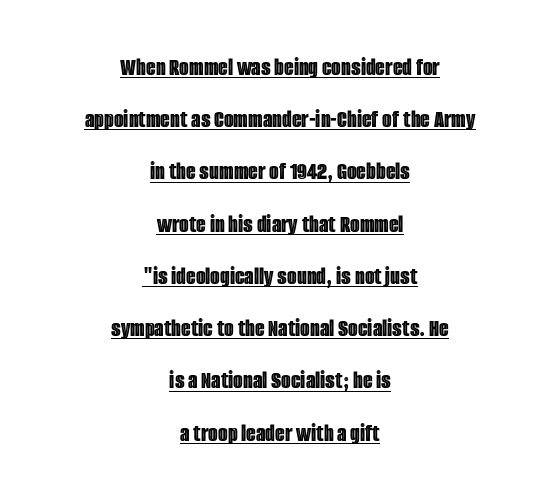
Q: Is the text italic (slanted)? A: No, it is upright.
Q: Is the text underlined? A: Yes.
Q: How is the paragraph aligned? A: Centered.
Q: Is the spacing between letters normal or unusually wide? A: Normal.
Q: Is the spacing between lines tight, normal or loose? A: Loose.
